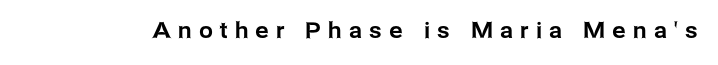
It's the straight-up-and-down kind of type. Each word looks stretched out because of the extra space between its letters. Type without underlining.
